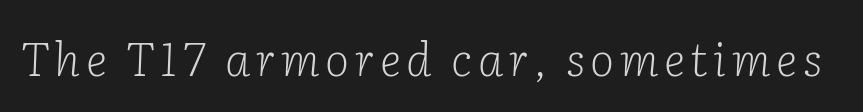
Classification — serif. The glyphs look as if they've been sheared to an angle. Here the designer chose a conventional face with non-uniform glyph widths. Anything drawn beneath the words? Only blank space. The weight tops out at a normal text grade.
